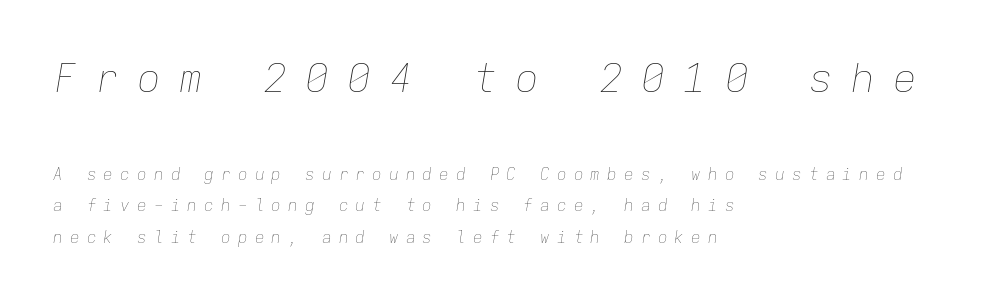
The passage shown leans; its letterforms are oblique. Bigger letters appear in the top chunk; the bottom chunk is reduced. There is plenty of visible air inserted between adjacent glyphs. The typesetting does not lean heavy: it is not bold.
